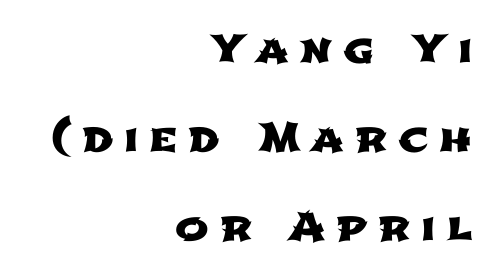
The image shows 40 px wide sans-serif type; set right-aligned, loose line spacing (2.23x), unusually wide letter spacing (+0.27 em), not underlined; low stroke contrast and a medium x-height.
